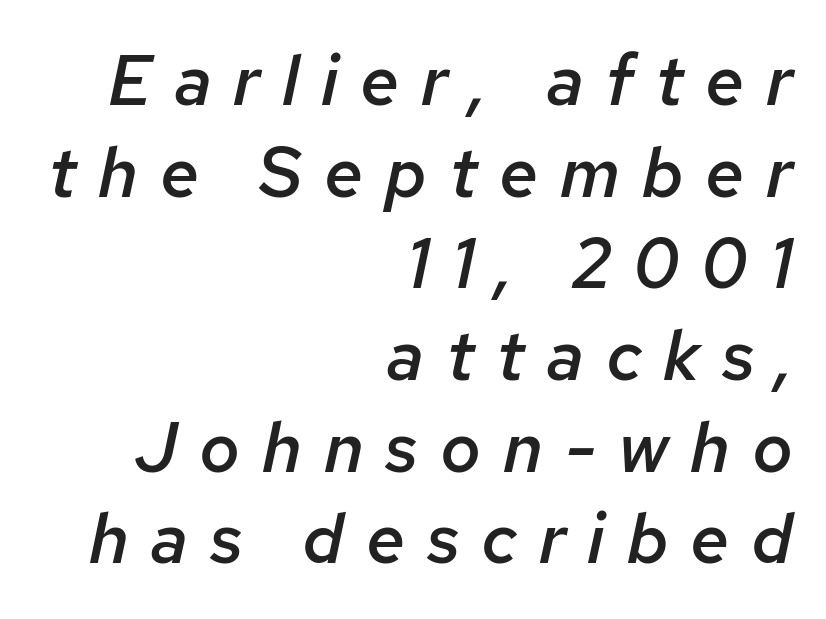
Q: Is the text bold? A: Semi-bold.
Q: Is the text italic (slanted)? A: Yes, it leans right by about 12 degrees.
Q: Is the text underlined? A: No.
Q: How is the paragraph aligned? A: Right-aligned.
Q: Is the spacing between letters normal or unusually wide? A: Unusually wide.
Q: Is the spacing between lines tight, normal or loose? A: Normal.
Q: Width (condensed, normal, or wide)? A: Normal.
Q: Stroke contrast? A: Low.
Q: x-height? A: Medium.
Q: Monospaced? A: No.
